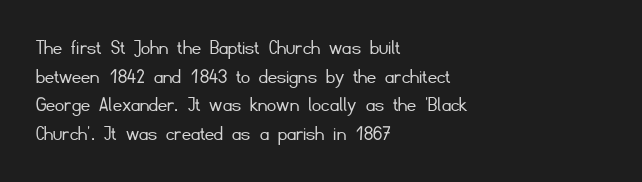
Q: Is the text bold? A: No.
Q: Is the text italic (slanted)? A: No, it is upright.
Q: Is the text underlined? A: No.
Q: How is the paragraph aligned? A: Left-aligned.
Q: Is the spacing between letters normal or unusually wide? A: Normal.
Q: Is the spacing between lines tight, normal or loose? A: Normal.
